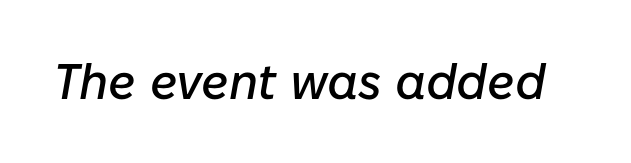
The image shows 50 px text type, italic (leaning right); set normal letter spacing, not underlined; low stroke contrast and a medium x-height.
